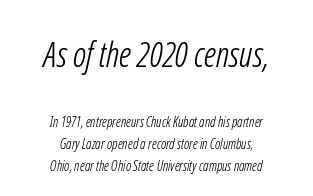
The image shows 35 px light, condensed sans-serif type; set centered, normal line spacing (1.57x), normal letter spacing, not underlined; the first (top) block is 2.5x larger; low stroke contrast and a medium x-height.
